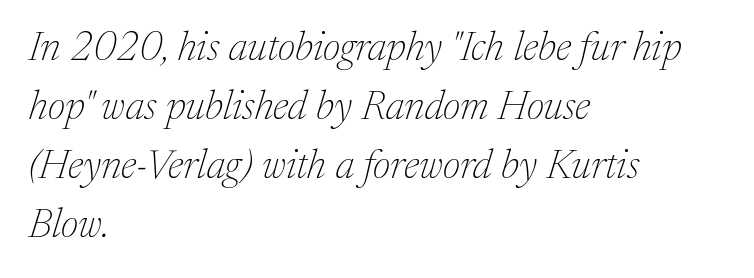
The passage shown leans; its letterforms are oblique. The rag falls on the right side of this text block. The face used here is proportionally spaced, like ordinary book or web type. This reads as an unemphasized weight, regular at the heaviest.
